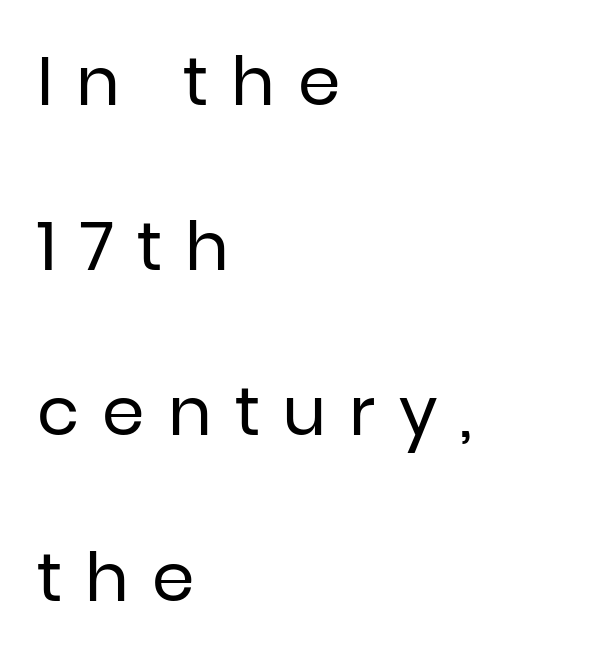
Q: Is the text bold? A: No.
Q: Is the text italic (slanted)? A: No, it is upright.
Q: Is the typeface a serif or a sans-serif typeface? A: Sans-serif.
Q: Is the text underlined? A: No.
Q: How is the paragraph aligned? A: Left-aligned.
Q: Is the spacing between letters normal or unusually wide? A: Unusually wide.
Q: Is the spacing between lines tight, normal or loose? A: Loose.
Q: Width (condensed, normal, or wide)? A: Normal.
Q: Stroke contrast? A: Low.
Q: x-height? A: Medium.
Q: Monospaced? A: No.
